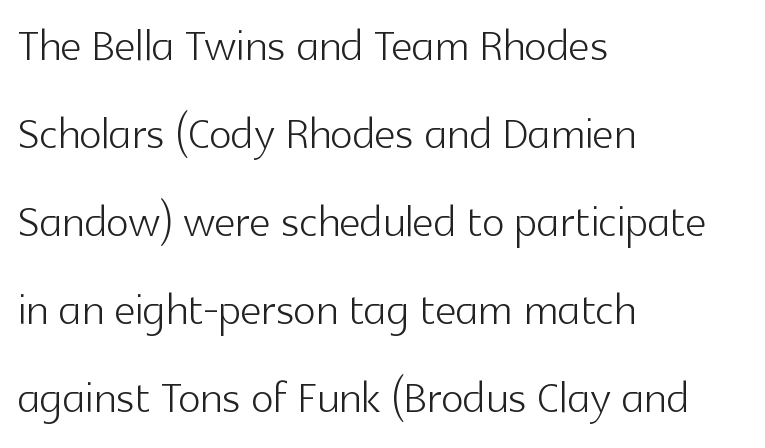
The cut favours lightness, reaching ordinary text weight at its darkest. The ragged edge is on the right, which tells us the setting is flush left. This sample uses plain, unmodified letter spacing. You can tell from the bare stems that sans-serif type was used. Honestly, the row spacing looks completely unremarkable. The rendering uses natural spacing where letterforms have individual widths.
